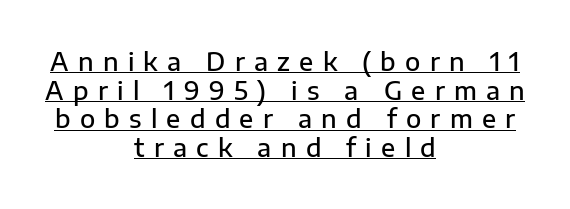
{"italic": "no", "bold": "semi", "underline": "yes", "align": "center", "line_spacing": "tight", "line_spacing_ratio": 1.15, "letter_spacing": "wide", "letter_spacing_em": 0.37, "glyph_px": 25}
